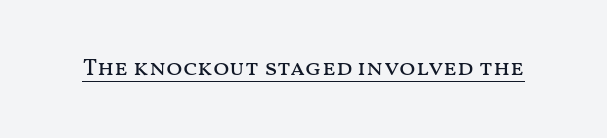
Q: Is the text bold? A: No.
Q: Is the text italic (slanted)? A: No, it is upright.
Q: Is the text underlined? A: Yes.
Q: Is the spacing between letters normal or unusually wide? A: Normal.
